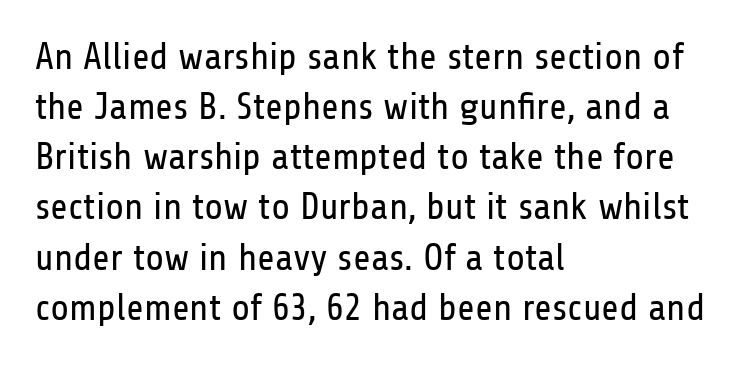
Q: Is the text bold? A: No.
Q: Is the text italic (slanted)? A: No, it is upright.
Q: Is the typeface a serif or a sans-serif typeface? A: Sans-serif.
Q: Is the text underlined? A: No.
Q: How is the paragraph aligned? A: Left-aligned.
Q: Is the spacing between letters normal or unusually wide? A: Normal.
Q: Is the spacing between lines tight, normal or loose? A: Normal.
Q: Width (condensed, normal, or wide)? A: Condensed.
Q: Stroke contrast? A: Low.
Q: x-height? A: Medium.
Q: Monospaced? A: No.
